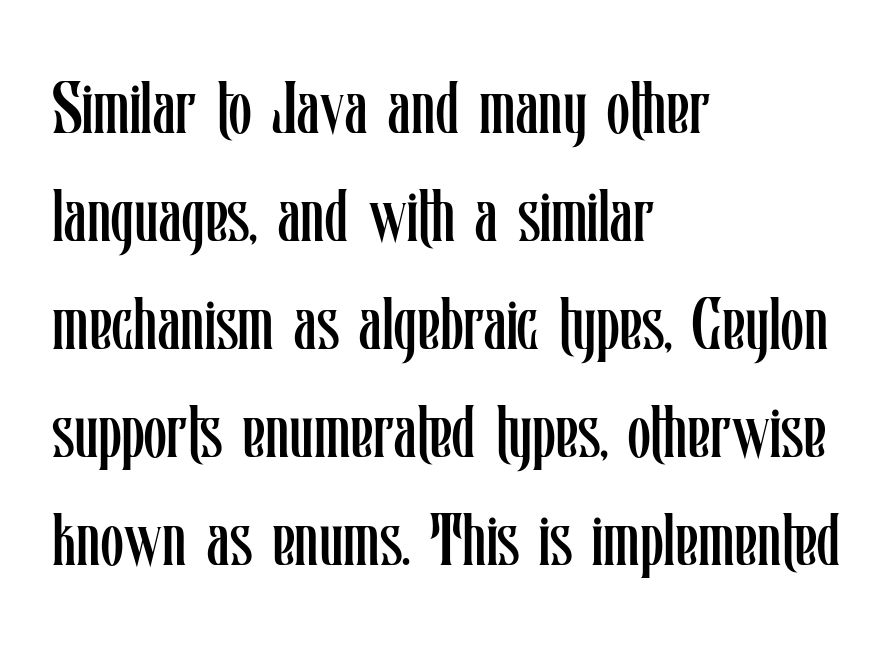
Q: Is the text bold? A: No.
Q: Is the text italic (slanted)? A: No, it is upright.
Q: Is the text underlined? A: No.
Q: How is the paragraph aligned? A: Left-aligned.
Q: Is the spacing between letters normal or unusually wide? A: Normal.
Q: Is the spacing between lines tight, normal or loose? A: Normal.
Q: Width (condensed, normal, or wide)? A: Condensed.
Q: Stroke contrast? A: Low.
Q: x-height? A: Medium.
Q: Monospaced? A: No.
